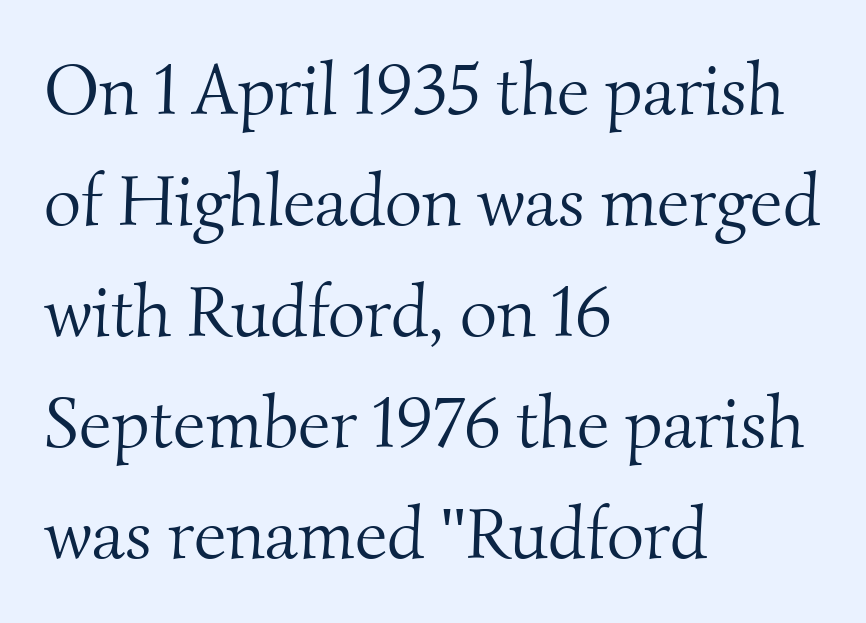
Q: Is the text bold? A: No.
Q: Is the typeface a serif or a sans-serif typeface? A: Serif.
Q: Is the text underlined? A: No.
Q: How is the paragraph aligned? A: Left-aligned.
Q: Is the spacing between letters normal or unusually wide? A: Normal.
Q: Is the spacing between lines tight, normal or loose? A: Normal.
Q: Width (condensed, normal, or wide)? A: Normal.
Q: Stroke contrast? A: Medium.
Q: x-height? A: Small.
Q: Monospaced? A: No.
